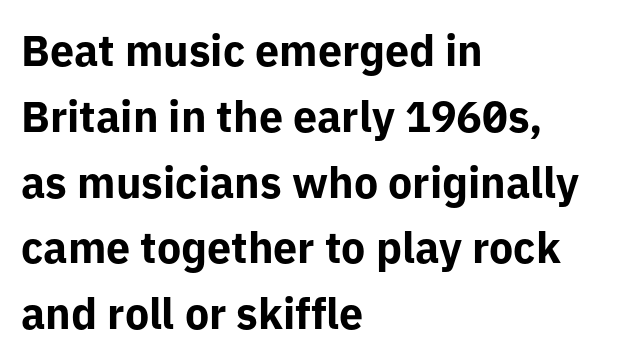
{"serif": "no", "italic": "no", "bold": "yes", "weight": "bold", "width": "normal", "stroke_contrast": "low", "x_height": "medium", "monospaced": "no", "underline": "no", "align": "left", "line_spacing": "normal", "line_spacing_ratio": 1.53, "letter_spacing": "normal", "letter_spacing_em": 0.0, "glyph_px": 43}
